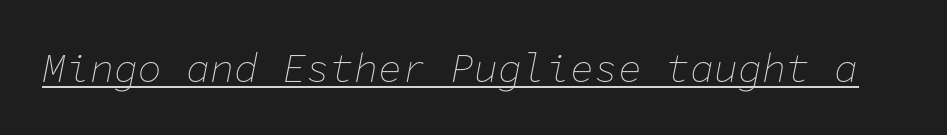
The image shows 40 px thin type, italic (leaning right), monospaced; set normal letter spacing, underlined; low stroke contrast and a medium x-height.
